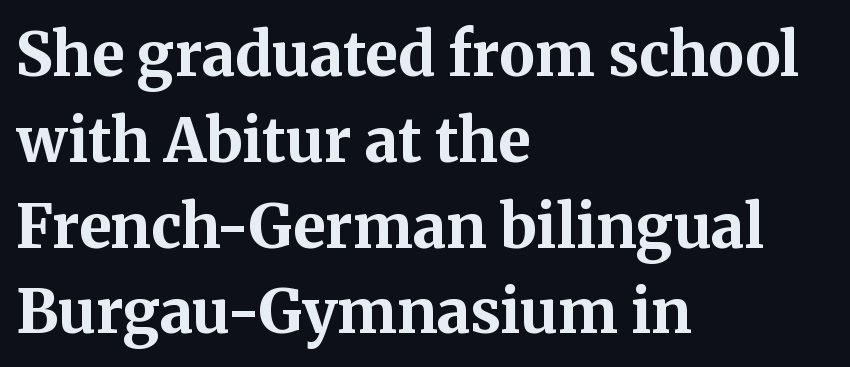
{"serif": "yes", "italic": "no", "bold": "yes", "weight": "bold", "width": "normal", "stroke_contrast": "medium", "x_height": "medium", "monospaced": "no", "underline": "no", "align": "left", "line_spacing": "normal", "line_spacing_ratio": 1.43, "letter_spacing": "normal", "letter_spacing_em": 0.0, "glyph_px": 60}
